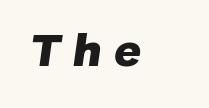
Q: Is the text bold? A: Yes.
Q: Is the text italic (slanted)? A: Yes, it leans right by about 8 degrees.
Q: Is the text underlined? A: No.
Q: How is the paragraph aligned? A: Left-aligned.
Q: Is the spacing between letters normal or unusually wide? A: Unusually wide.
Q: Width (condensed, normal, or wide)? A: Normal.
Q: Stroke contrast? A: Low.
Q: x-height? A: Medium.
Q: Monospaced? A: No.
